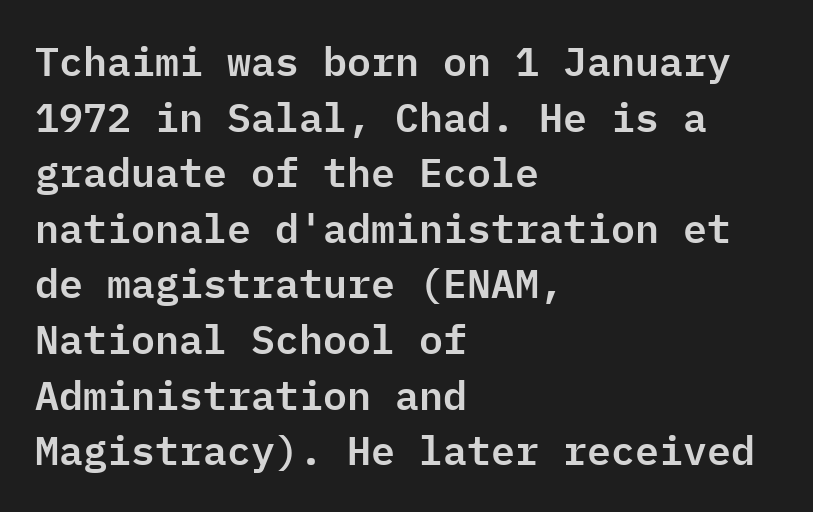
The image shows 40 px sans-serif type, upright, monospaced; set left-aligned, normal line spacing (1.39x), normal letter spacing, not underlined; low stroke contrast and a medium x-height.
